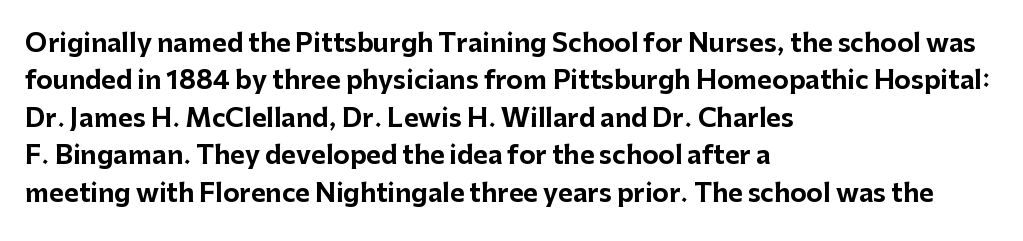
{"italic": "no", "bold": "yes", "underline": "no", "align": "left", "line_spacing": "normal", "line_spacing_ratio": 1.5, "letter_spacing": "normal", "letter_spacing_em": 0.0, "glyph_px": 25}
